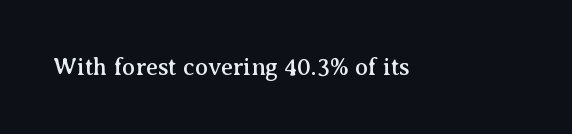
The image shows 24 px text type, upright; set normal letter spacing, not underlined.
